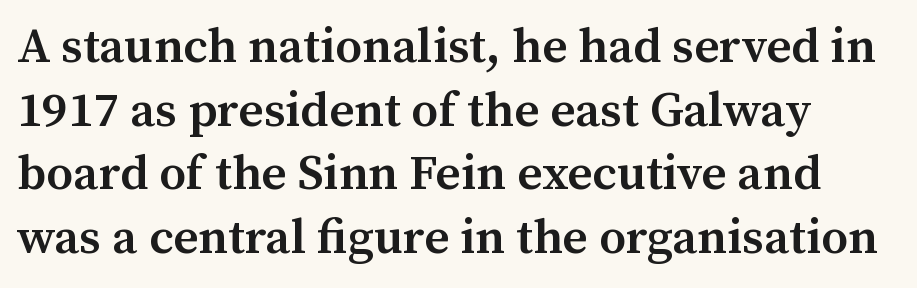
Q: Is the text bold? A: Semi-bold.
Q: Is the text italic (slanted)? A: No, it is upright.
Q: Is the typeface a serif or a sans-serif typeface? A: Serif.
Q: Is the text underlined? A: No.
Q: How is the paragraph aligned? A: Left-aligned.
Q: Is the spacing between letters normal or unusually wide? A: Normal.
Q: Is the spacing between lines tight, normal or loose? A: Normal.
Q: Width (condensed, normal, or wide)? A: Normal.
Q: Stroke contrast? A: Medium.
Q: x-height? A: Medium.
Q: Monospaced? A: No.
